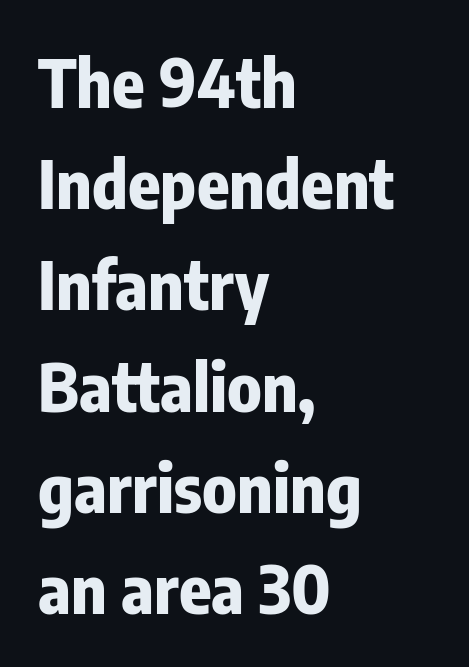
{"serif": "no", "italic": "no", "bold": "yes", "weight": "bold", "width": "condensed", "stroke_contrast": "low", "x_height": "medium", "monospaced": "no", "underline": "no", "align": "left", "line_spacing": "normal", "line_spacing_ratio": 1.51, "letter_spacing": "normal", "letter_spacing_em": 0.0, "glyph_px": 67}
